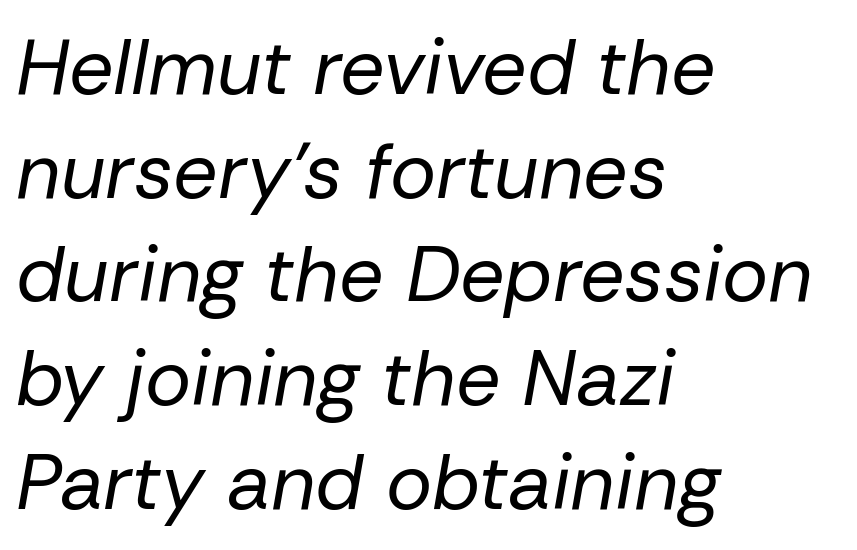
Q: Is the text bold? A: No.
Q: Is the text italic (slanted)? A: Yes, it leans right by about 10 degrees.
Q: Is the text underlined? A: No.
Q: How is the paragraph aligned? A: Left-aligned.
Q: Is the spacing between letters normal or unusually wide? A: Normal.
Q: Is the spacing between lines tight, normal or loose? A: Normal.
Q: Width (condensed, normal, or wide)? A: Normal.
Q: Stroke contrast? A: Low.
Q: x-height? A: Medium.
Q: Monospaced? A: No.
